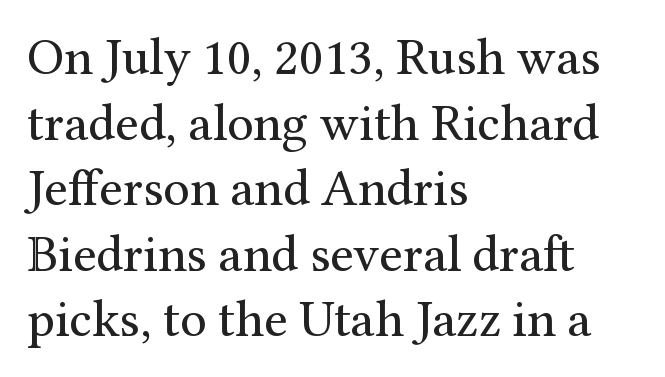
{"serif": "yes", "italic": "no", "bold": "no", "weight": "regular", "width": "normal", "stroke_contrast": "medium", "x_height": "medium", "monospaced": "no", "underline": "no", "align": "left", "line_spacing": "normal", "line_spacing_ratio": 1.26, "letter_spacing": "normal", "letter_spacing_em": 0.0, "glyph_px": 52}
